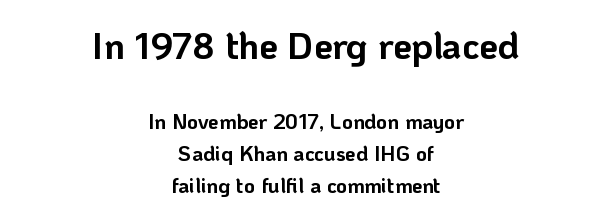
Q: Is the text bold? A: Yes.
Q: Is the text italic (slanted)? A: No, it is upright.
Q: Is the typeface a serif or a sans-serif typeface? A: Sans-serif.
Q: Is the text underlined? A: No.
Q: How is the paragraph aligned? A: Centered.
Q: Is the spacing between letters normal or unusually wide? A: Normal.
Q: Is the spacing between lines tight, normal or loose? A: Normal.
Q: Which block of text is set in a larger size, the first (top) or the second (bottom)? A: The first (top) one.
Q: Width (condensed, normal, or wide)? A: Normal.
Q: Stroke contrast? A: Low.
Q: x-height? A: Medium.
Q: Monospaced? A: No.
